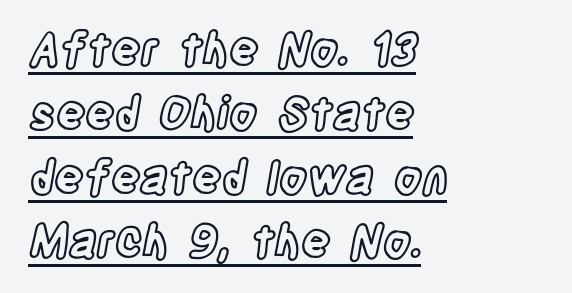
Q: Is the text italic (slanted)? A: Yes.
Q: Is the text underlined? A: Yes.
Q: How is the paragraph aligned? A: Left-aligned.
Q: Is the spacing between letters normal or unusually wide? A: Normal.
Q: Is the spacing between lines tight, normal or loose? A: Normal.
Q: Width (condensed, normal, or wide)? A: Condensed.
Q: x-height? A: Large.
Q: Monospaced? A: No.
